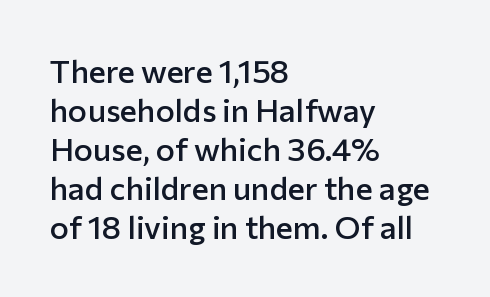
The image shows 32 px semibold sans-serif type, upright; set left-aligned, line spacing 1.22x, normal letter spacing, not underlined; low stroke contrast and a medium x-height.
